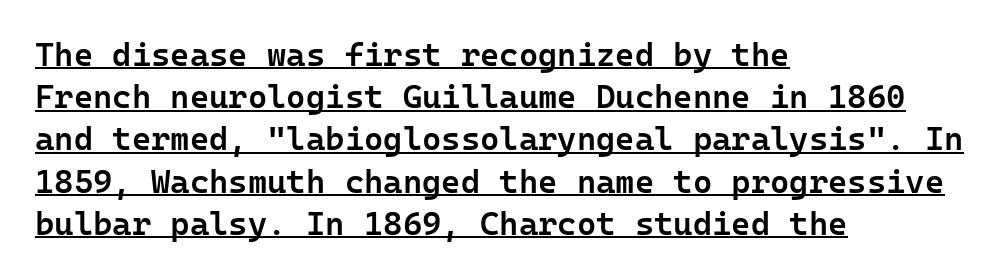
The image shows 33 px semibold sans-serif type, upright; set left-aligned, normal line spacing (1.28x), normal letter spacing, underlined; low stroke contrast and a medium x-height.
